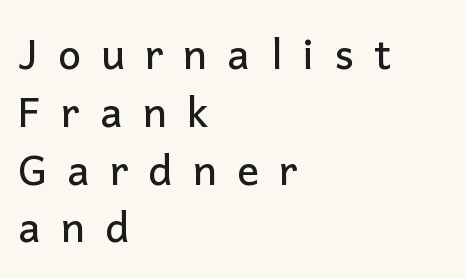
Q: Is the text italic (slanted)? A: No, it is upright.
Q: Is the typeface a serif or a sans-serif typeface? A: Sans-serif.
Q: Is the text underlined? A: No.
Q: How is the paragraph aligned? A: Left-aligned.
Q: Is the spacing between letters normal or unusually wide? A: Unusually wide.
Q: Is the spacing between lines tight, normal or loose? A: Normal.
Q: Width (condensed, normal, or wide)? A: Normal.
Q: Stroke contrast? A: Low.
Q: x-height? A: Medium.
Q: Monospaced? A: No.
